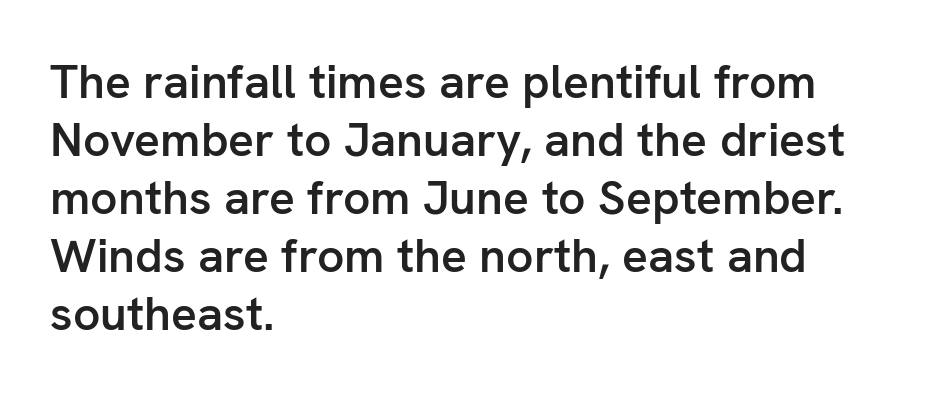
Q: Is the text bold? A: Semi-bold.
Q: Is the text italic (slanted)? A: No, it is upright.
Q: Is the typeface a serif or a sans-serif typeface? A: Sans-serif.
Q: Is the text underlined? A: No.
Q: How is the paragraph aligned? A: Left-aligned.
Q: Is the spacing between letters normal or unusually wide? A: Normal.
Q: Width (condensed, normal, or wide)? A: Normal.
Q: Stroke contrast? A: Low.
Q: x-height? A: Medium.
Q: Monospaced? A: No.
